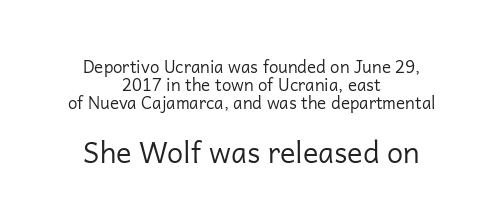
Q: Is the text bold? A: No.
Q: Is the text italic (slanted)? A: No, it is upright.
Q: Is the typeface a serif or a sans-serif typeface? A: Sans-serif.
Q: Is the text underlined? A: No.
Q: How is the paragraph aligned? A: Centered.
Q: Is the spacing between letters normal or unusually wide? A: Normal.
Q: Is the spacing between lines tight, normal or loose? A: Tight.
Q: Which block of text is set in a larger size, the first (top) or the second (bottom)? A: The second (bottom) one.
Q: Width (condensed, normal, or wide)? A: Normal.
Q: Stroke contrast? A: Low.
Q: x-height? A: Medium.
Q: Monospaced? A: No.
